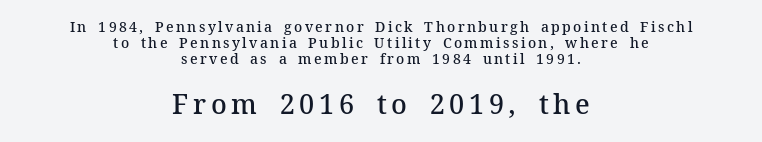
The image shows 27 px text type, upright; set centered, tight line spacing (1.13x), not underlined; the second (bottom) block is 1.93x larger.
